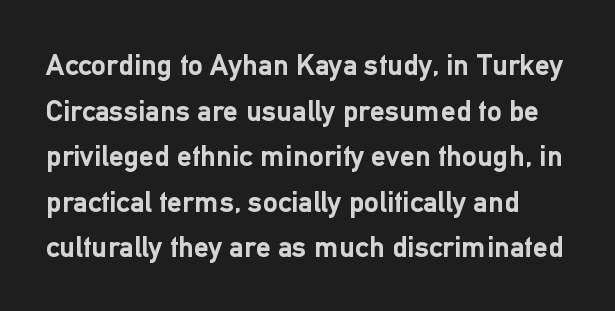
Q: Is the text bold? A: Yes.
Q: Is the text italic (slanted)? A: No, it is upright.
Q: Is the typeface a serif or a sans-serif typeface? A: Sans-serif.
Q: Is the text underlined? A: No.
Q: Is the spacing between letters normal or unusually wide? A: Normal.
Q: Is the spacing between lines tight, normal or loose? A: Normal.
Q: Width (condensed, normal, or wide)? A: Normal.
Q: Stroke contrast? A: Low.
Q: x-height? A: Medium.
Q: Monospaced? A: No.
